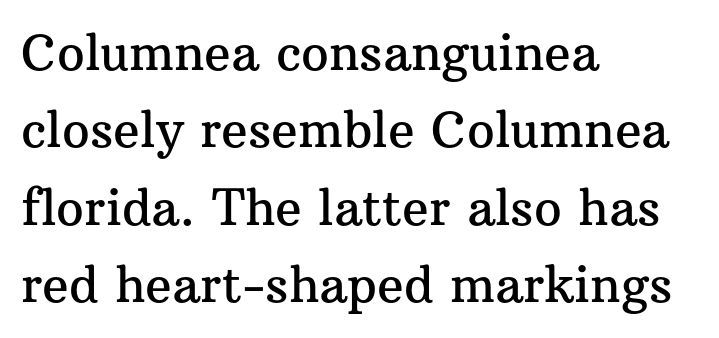
{"serif": "yes", "italic": "no", "width": "normal", "stroke_contrast": "medium", "x_height": "medium", "monospaced": "no", "underline": "no", "align": "left", "line_spacing": "normal", "line_spacing_ratio": 1.58, "letter_spacing": "normal", "letter_spacing_em": 0.0, "glyph_px": 49}
